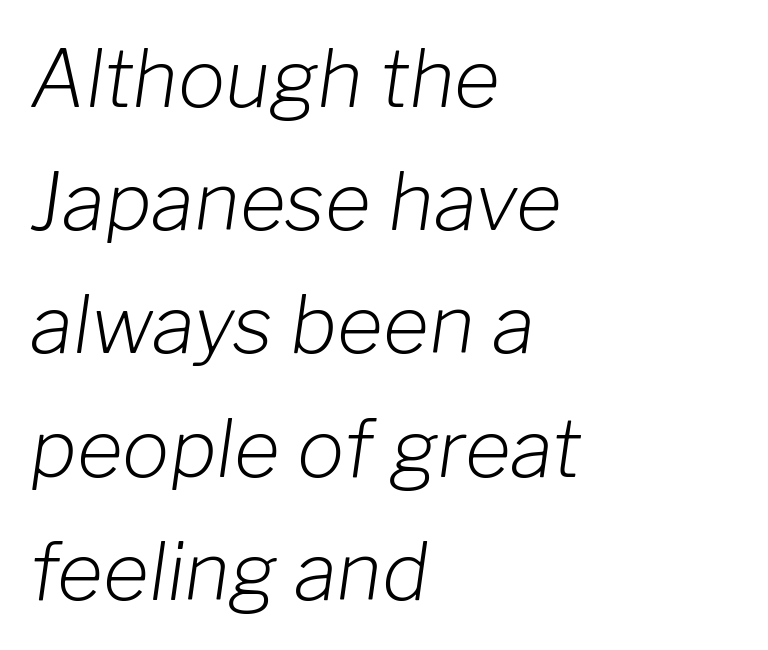
Character widths vary here, with narrow letters taking less room than wide ones. Letters rest on an invisible, unmarked baseline. Evenly set lines give the paragraph a standard silhouette. If you drew a ruler down the left edge, every line would touch it.
